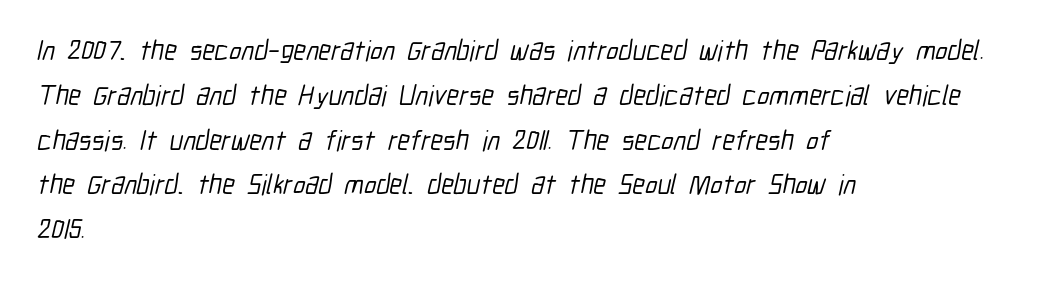
{"serif": "no", "width": "condensed", "stroke_contrast": "low", "x_height": "medium", "monospaced": "no", "underline": "no", "align": "left", "line_spacing": "normal", "line_spacing_ratio": 1.6, "letter_spacing": "normal", "letter_spacing_em": 0.0, "glyph_px": 28}
